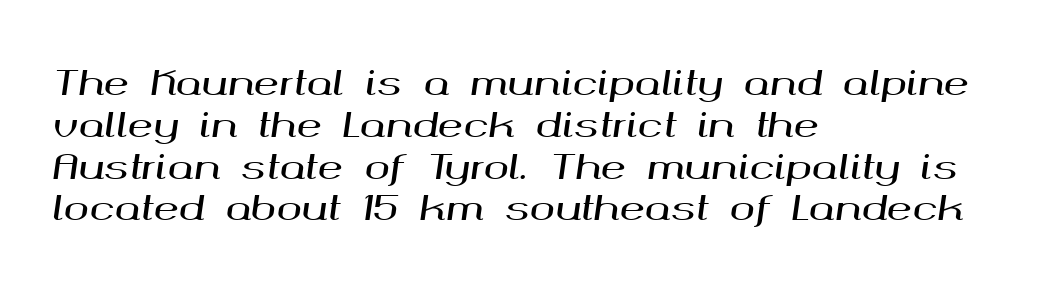
{"italic": "yes", "lean": "right", "slant_degrees": 8, "width": "wide", "stroke_contrast": "medium", "x_height": "medium", "monospaced": "no", "underline": "no", "align": "left", "line_spacing_ratio": 1.23, "letter_spacing": "normal", "letter_spacing_em": 0.0, "glyph_px": 34}
